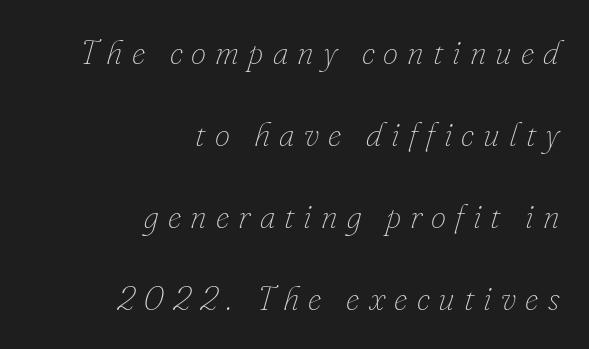
Q: Is the text bold? A: No.
Q: Is the text italic (slanted)? A: Yes, it leans right by about 16 degrees.
Q: Is the text underlined? A: No.
Q: How is the paragraph aligned? A: Right-aligned.
Q: Is the spacing between letters normal or unusually wide? A: Unusually wide.
Q: Is the spacing between lines tight, normal or loose? A: Loose.
Q: Width (condensed, normal, or wide)? A: Normal.
Q: Stroke contrast? A: Low.
Q: x-height? A: Small.
Q: Monospaced? A: No.
